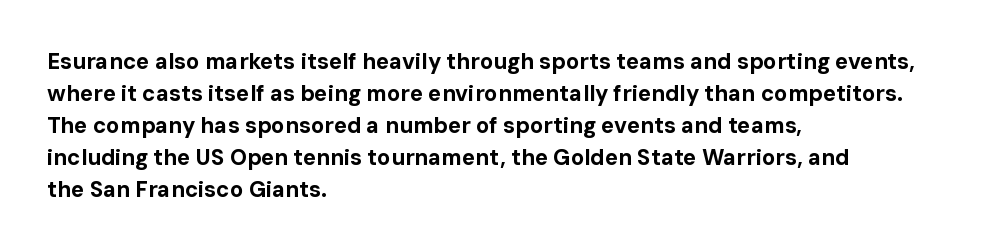
{"italic": "no", "bold": "yes", "underline": "no", "align": "left", "line_spacing": "normal", "line_spacing_ratio": 1.45, "letter_spacing": "normal", "letter_spacing_em": 0.0, "glyph_px": 22}
